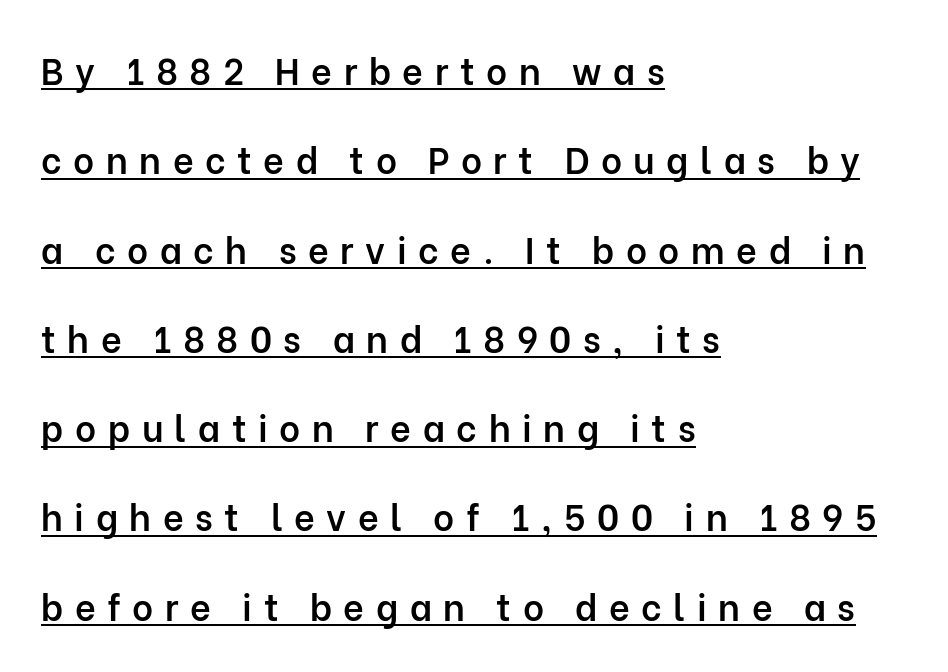
The lettering stays uniformly vertical, giving the passage a roman look. The lines in this sample share a left origin and differ only in where they stop. Note the varied advance widths — an 'i' is clearly narrower than an 'm'. Somebody hit Ctrl+U on this one — the words are underlined. Letterform terminals end flat and unadorned throughout the passage.
